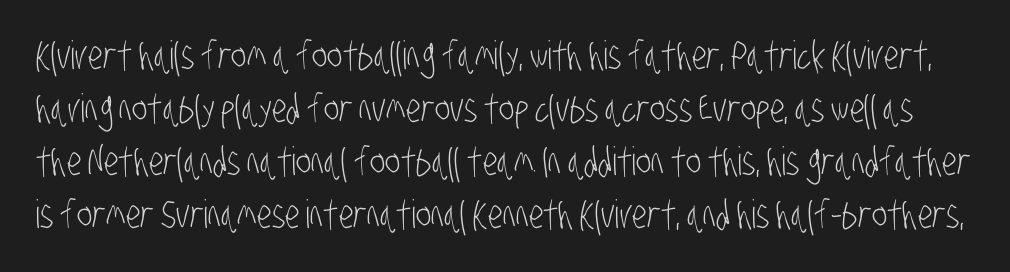
The image shows 39 px light, condensed sans-serif type; set normal line spacing (1.36x), normal letter spacing, not underlined; low stroke contrast and a large x-height.
